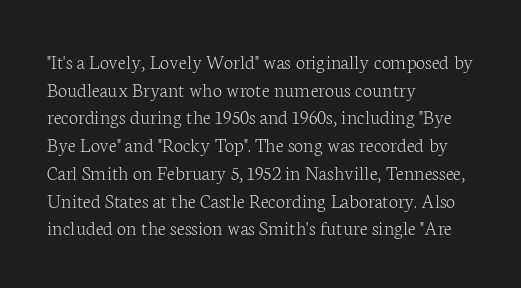
{"italic": "no", "bold": "no", "underline": "no", "align": "left", "line_spacing": "normal", "line_spacing_ratio": 1.32, "letter_spacing": "normal", "letter_spacing_em": 0.0, "glyph_px": 21}
